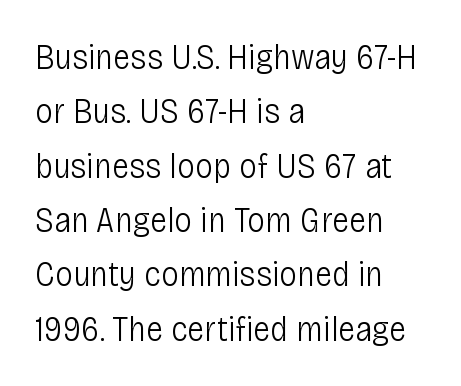
{"serif": "no", "italic": "no", "bold": "no", "weight": "light", "width": "condensed", "stroke_contrast": "low", "x_height": "large", "monospaced": "no", "underline": "no", "align": "left", "line_spacing": "normal", "line_spacing_ratio": 1.51, "letter_spacing": "normal", "letter_spacing_em": 0.0, "glyph_px": 36}
